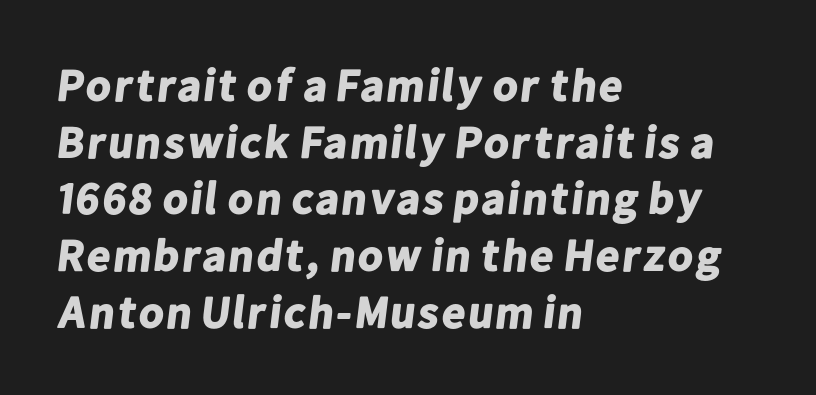
Q: Is the text bold? A: Yes.
Q: Is the typeface a serif or a sans-serif typeface? A: Sans-serif.
Q: Is the text underlined? A: No.
Q: How is the paragraph aligned? A: Left-aligned.
Q: Is the spacing between letters normal or unusually wide? A: Normal.
Q: Is the spacing between lines tight, normal or loose? A: Normal.
Q: Width (condensed, normal, or wide)? A: Normal.
Q: Stroke contrast? A: Low.
Q: x-height? A: Medium.
Q: Monospaced? A: No.
